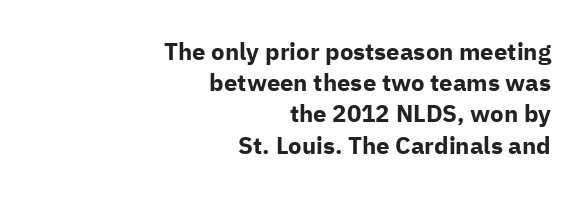
{"italic": "no", "bold": "yes", "underline": "no", "align": "right", "line_spacing": "normal", "line_spacing_ratio": 1.3, "letter_spacing": "normal", "letter_spacing_em": 0.0, "glyph_px": 24}
